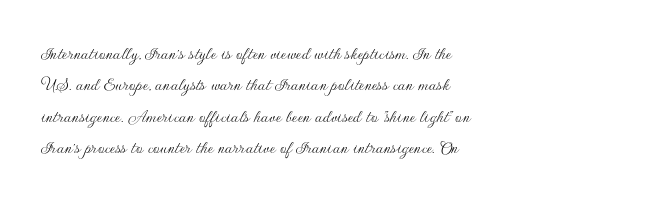
The image shows 20 px text type; set left-aligned, normal line spacing (1.57x), normal letter spacing, not underlined.
